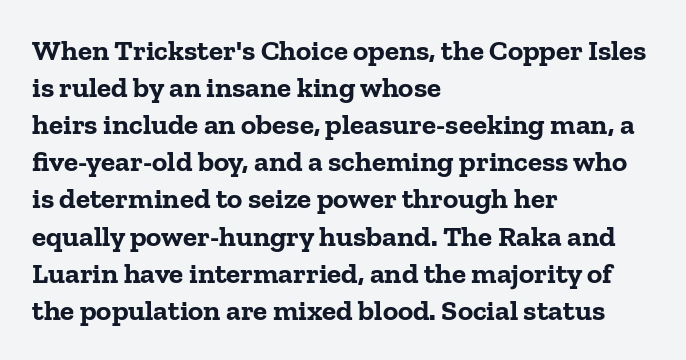
{"serif": "yes", "italic": "no", "bold": "yes", "weight": "bold", "width": "normal", "stroke_contrast": "low", "x_height": "medium", "monospaced": "no", "underline": "no", "align": "left", "line_spacing": "normal", "line_spacing_ratio": 1.28, "letter_spacing": "normal", "letter_spacing_em": 0.0, "glyph_px": 29}
